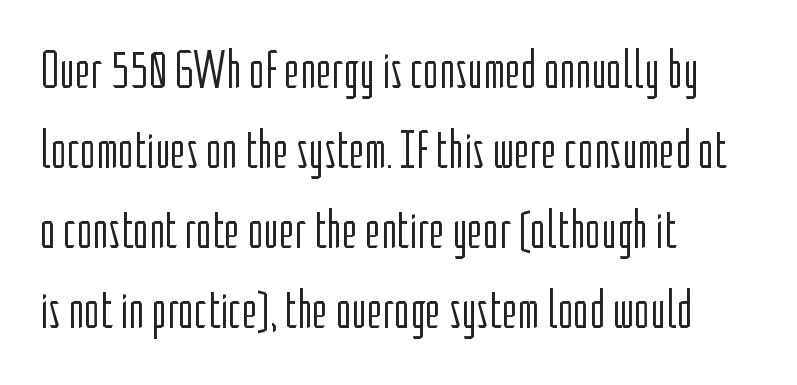
Q: Is the text bold? A: No.
Q: Is the text italic (slanted)? A: No, it is upright.
Q: Is the typeface a serif or a sans-serif typeface? A: Sans-serif.
Q: Is the text underlined? A: No.
Q: How is the paragraph aligned? A: Left-aligned.
Q: Is the spacing between letters normal or unusually wide? A: Normal.
Q: Is the spacing between lines tight, normal or loose? A: Normal.
Q: Width (condensed, normal, or wide)? A: Condensed.
Q: Stroke contrast? A: Low.
Q: x-height? A: Medium.
Q: Monospaced? A: No.
